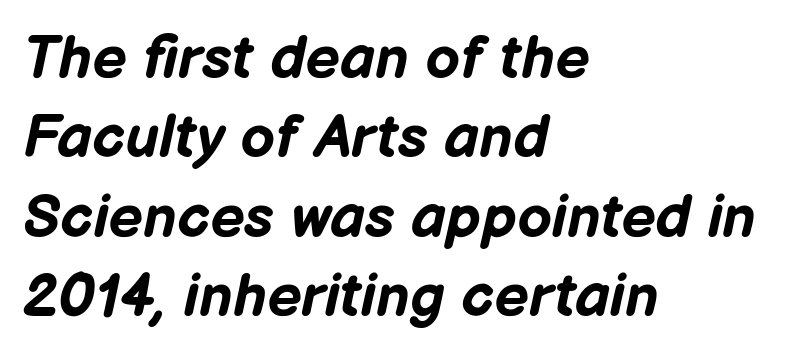
The image shows 61 px bold type, italic (leaning right); set left-aligned, normal line spacing (1.3x), normal letter spacing, not underlined; low stroke contrast and a medium x-height.
